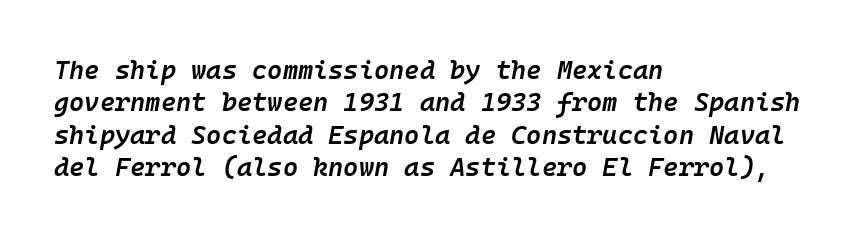
{"italic": "yes", "lean": "right", "slant_degrees": 10, "bold": "semi", "underline": "no", "align": "left", "line_spacing": "normal", "line_spacing_ratio": 1.25, "letter_spacing": "normal", "letter_spacing_em": 0.0, "glyph_px": 26}
